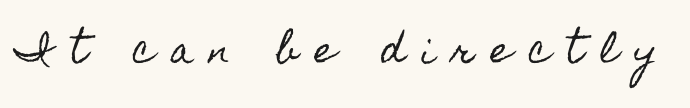
{"width": "condensed", "x_height": "small", "monospaced": "no", "underline": "no", "letter_spacing": "wide", "letter_spacing_em": 0.48, "glyph_px": 35}
